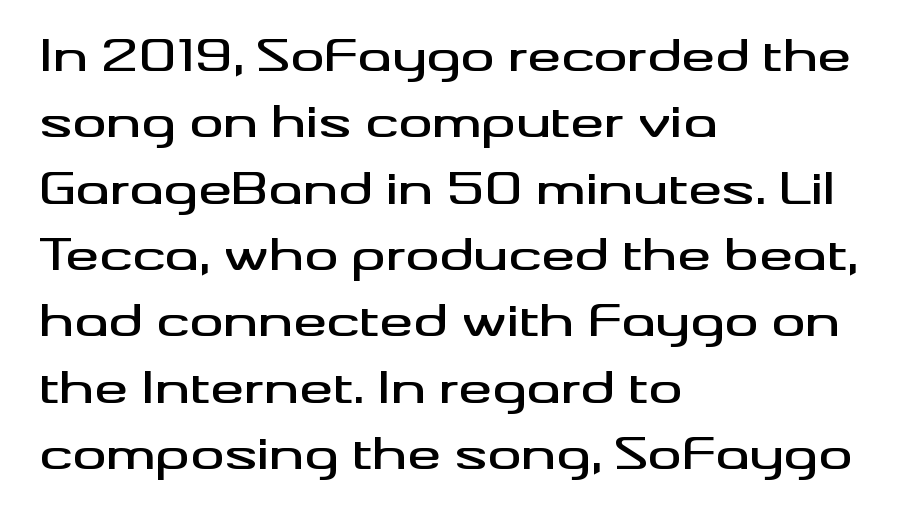
The image shows 42 px wide sans-serif type, upright; set left-aligned, normal line spacing (1.58x), normal letter spacing, not underlined; medium stroke contrast and a small x-height.
